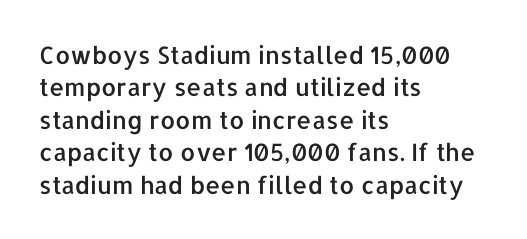
The image shows 24 px text type, upright; set left-aligned, normal line spacing (1.35x), normal letter spacing, not underlined.
